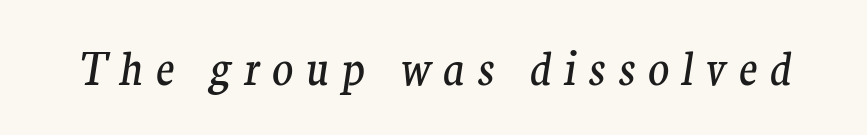
These lines were composed using italics. Proportional: the letters do not fall into vertical columns. Lines of text with bare space underneath. Stems here are at most as thick as an everyday book face. Little horizontal feet cap the strokes, marking this as serif type. Loose tracking; the words dissolve into strings of separated letters.
